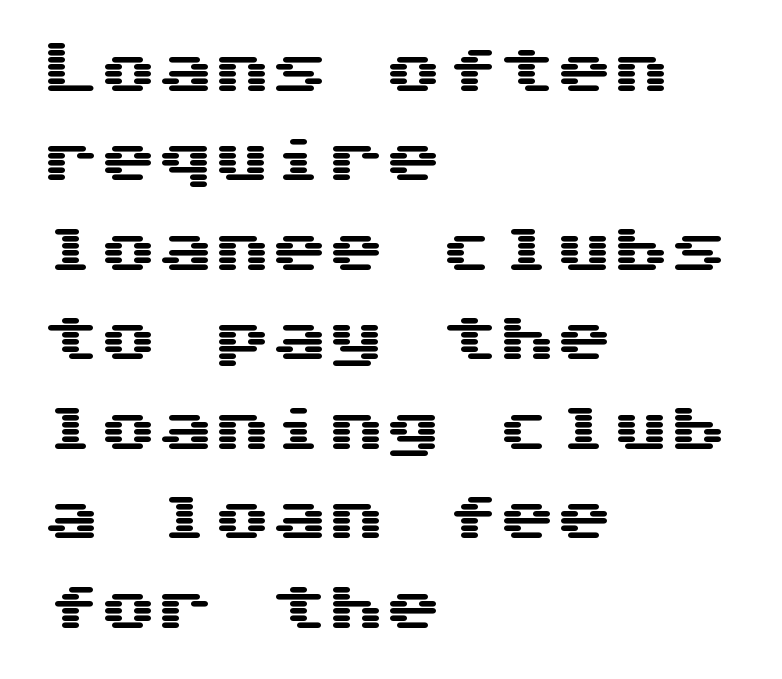
Compared with a centered layout, this one pins lines to the left instead. The face used here is monospaced, like something from a code editor. Nobody touched the tracking dial on this one. The axis of the letterforms is exactly vertical. Grotesque or geometric, the face here clearly has no serifs.
